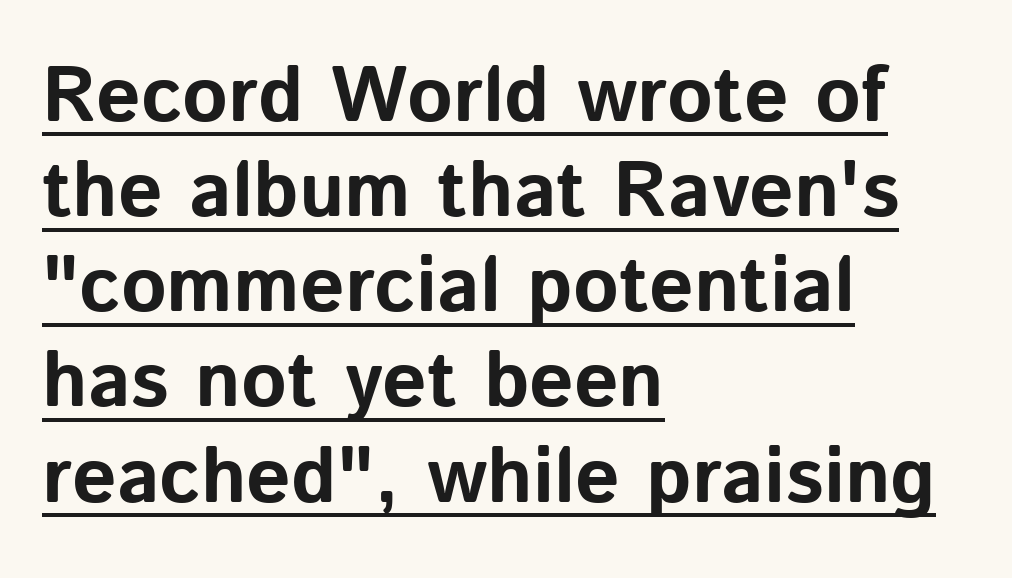
{"serif": "no", "italic": "no", "bold": "yes", "weight": "bold", "width": "normal", "stroke_contrast": "low", "x_height": "medium", "monospaced": "no", "underline": "yes", "align": "left", "line_spacing_ratio": 1.22, "letter_spacing": "normal", "letter_spacing_em": 0.0, "glyph_px": 78}
